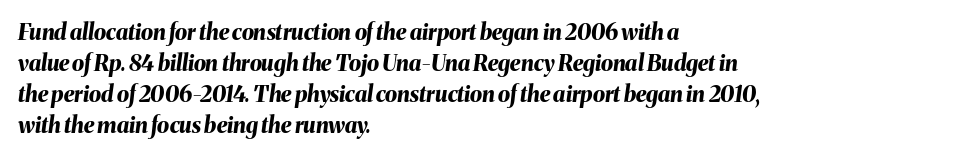
Horizontal alignment here is leftward, the default for most running prose. Observe the lean: these are italic letterforms. The space beneath each line is pristine and unruled. This sample keeps an unexceptional amount of space between lines. Caption: standard tracking, unaltered. The typesetting leans heavy: a genuine bold.
